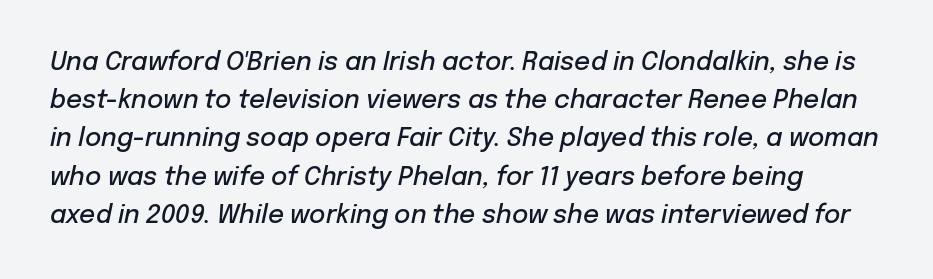
Interline gaps are of average width in this sample. This sample uses an oblique cut, with every glyph tilted off the vertical. Underlining? Definitely not there. The face used here is rendered with its standard letterfit. The passage shown is semibold, sitting just below true bold.
